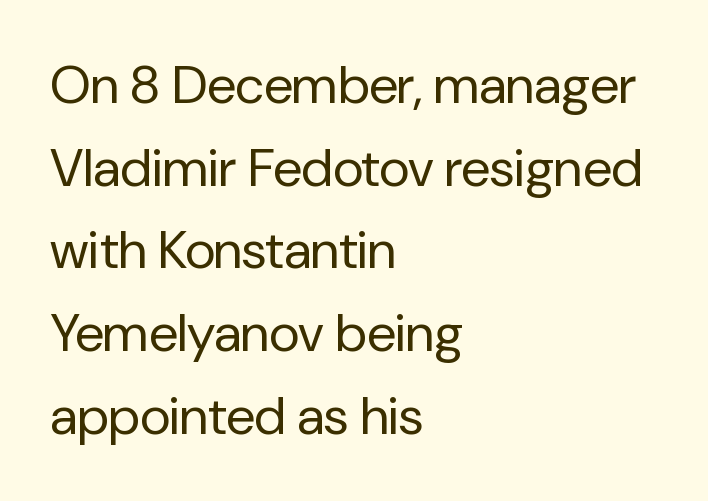
Q: Is the text bold? A: No.
Q: Is the text italic (slanted)? A: No, it is upright.
Q: Is the typeface a serif or a sans-serif typeface? A: Sans-serif.
Q: Is the text underlined? A: No.
Q: How is the paragraph aligned? A: Left-aligned.
Q: Is the spacing between letters normal or unusually wide? A: Normal.
Q: Is the spacing between lines tight, normal or loose? A: Normal.
Q: Width (condensed, normal, or wide)? A: Normal.
Q: Stroke contrast? A: Low.
Q: x-height? A: Medium.
Q: Monospaced? A: No.
